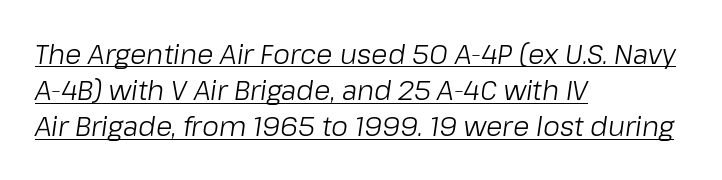
The designer left line spacing at the default. A typesetter would mark this as italic. Teacher's note: observe the even left margin — that is flush-left alignment. A baseline rule has been typeset under these characters. The weight tops out at a normal text grade. Between one letter and the next there's only the usual sliver of space.
